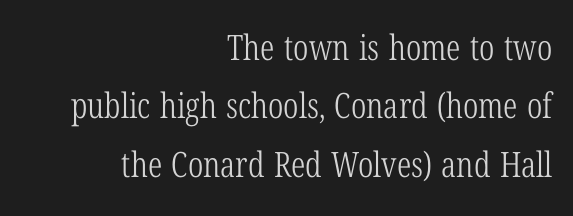
Underline: absent. If you drew a line through each stem, it would be perfectly vertical. Weight class: somewhere from thin through regular. A typesetter would label this face a serif. A typesetter would call this proportional, since set widths differ per character.
